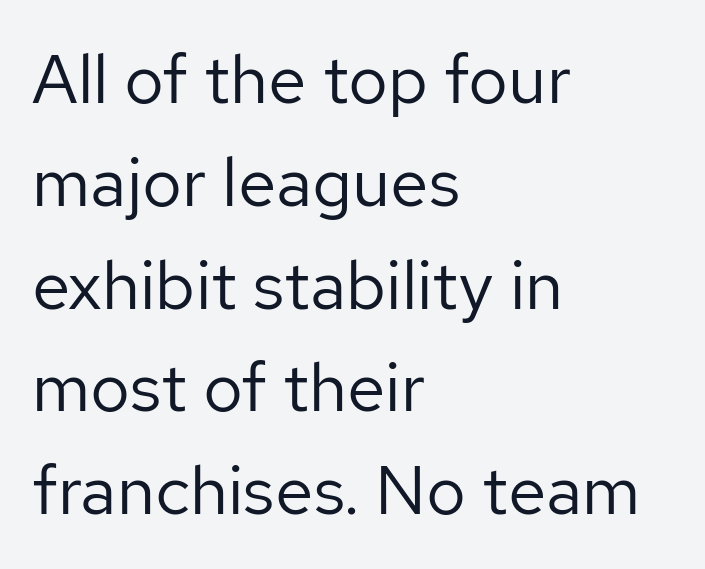
{"serif": "no", "italic": "no", "bold": "no", "weight": "regular", "width": "normal", "stroke_contrast": "low", "x_height": "medium", "monospaced": "no", "underline": "no", "align": "left", "line_spacing": "normal", "line_spacing_ratio": 1.49, "letter_spacing": "normal", "letter_spacing_em": 0.0, "glyph_px": 69}
